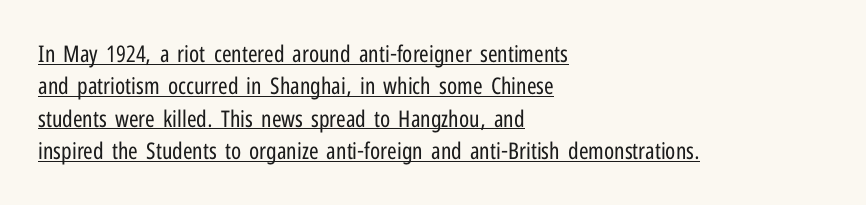
{"italic": "no", "bold": "no", "underline": "yes", "align": "left", "line_spacing": "normal", "line_spacing_ratio": 1.41, "letter_spacing": "normal", "letter_spacing_em": 0.0, "glyph_px": 23}
